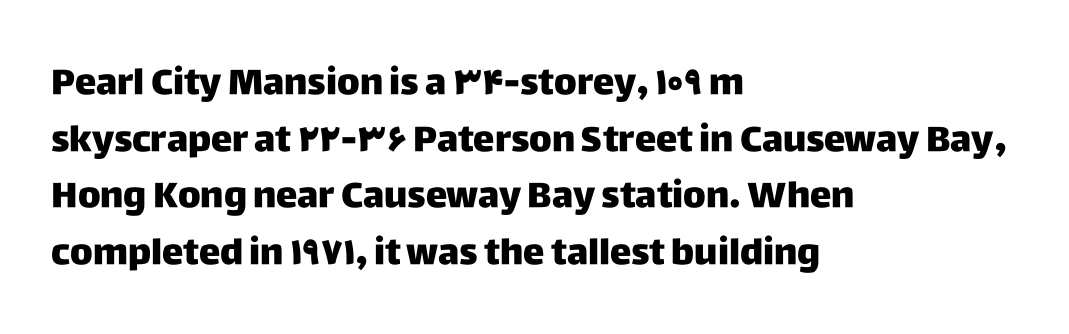
The image shows 36 px sans-serif type, upright; set left-aligned, normal line spacing (1.57x), normal letter spacing, not underlined; low stroke contrast and a large x-height.
